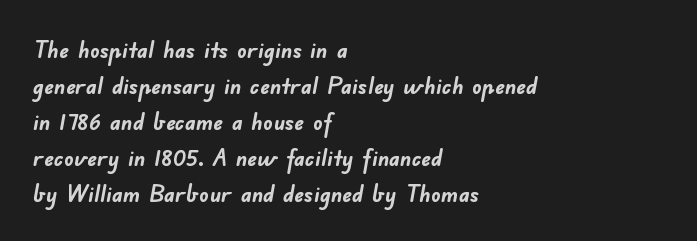
Q: Is the text bold? A: Yes.
Q: Is the text underlined? A: No.
Q: How is the paragraph aligned? A: Left-aligned.
Q: Is the spacing between letters normal or unusually wide? A: Normal.
Q: Is the spacing between lines tight, normal or loose? A: Normal.
